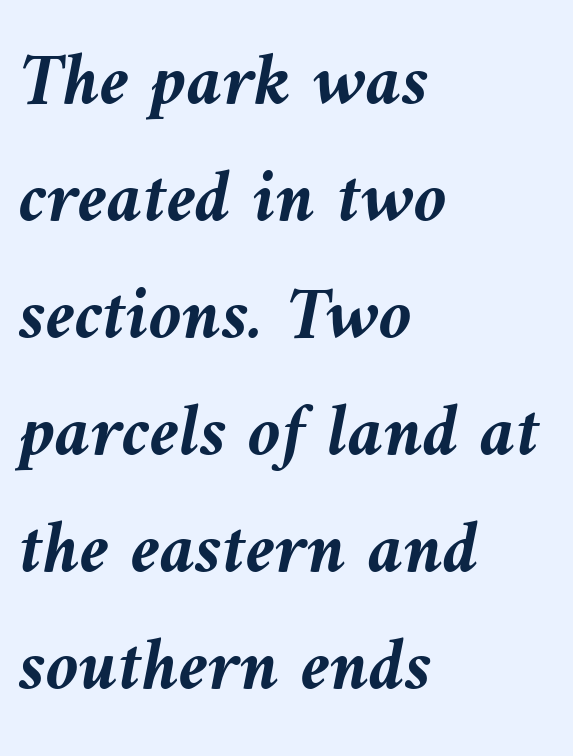
Q: Is the text bold? A: Yes.
Q: Is the text italic (slanted)? A: Yes, it leans left by about 9 degrees.
Q: Is the text underlined? A: No.
Q: How is the paragraph aligned? A: Left-aligned.
Q: Is the spacing between letters normal or unusually wide? A: Normal.
Q: Is the spacing between lines tight, normal or loose? A: Normal.
Q: Width (condensed, normal, or wide)? A: Normal.
Q: Stroke contrast? A: Medium.
Q: x-height? A: Medium.
Q: Monospaced? A: No.
